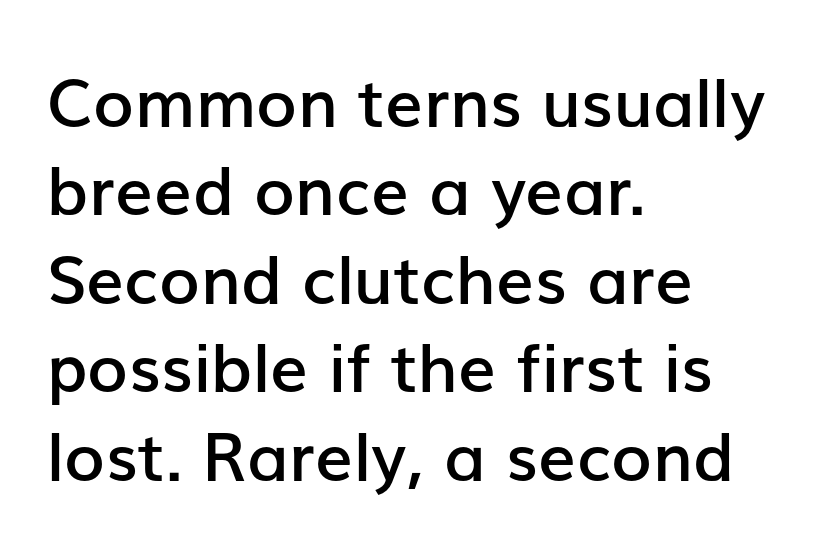
The image shows 67 px semibold sans-serif type, upright; set left-aligned, normal line spacing (1.32x), normal letter spacing, not underlined; low stroke contrast and a medium x-height.
